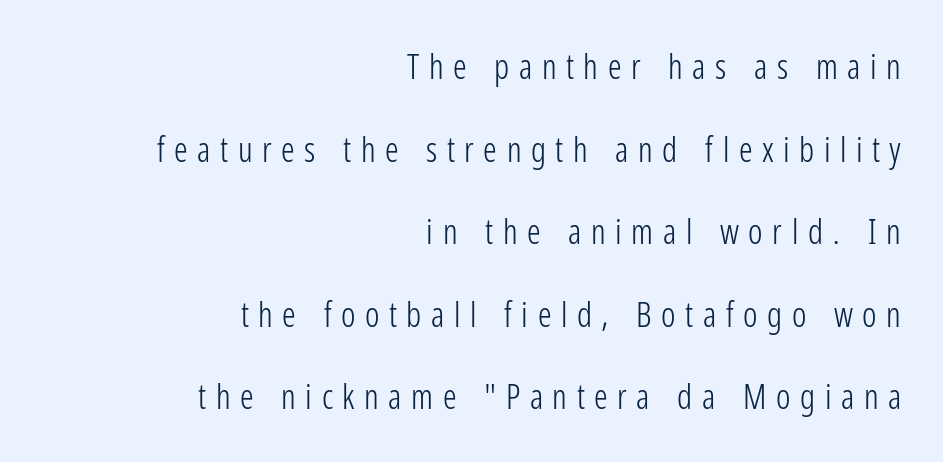
{"serif": "no", "italic": "no", "bold": "no", "weight": "light", "width": "condensed", "stroke_contrast": "low", "x_height": "medium", "monospaced": "no", "underline": "no", "align": "right", "line_spacing": "loose", "line_spacing_ratio": 2.43, "letter_spacing": "wide", "letter_spacing_em": 0.28, "glyph_px": 34}
